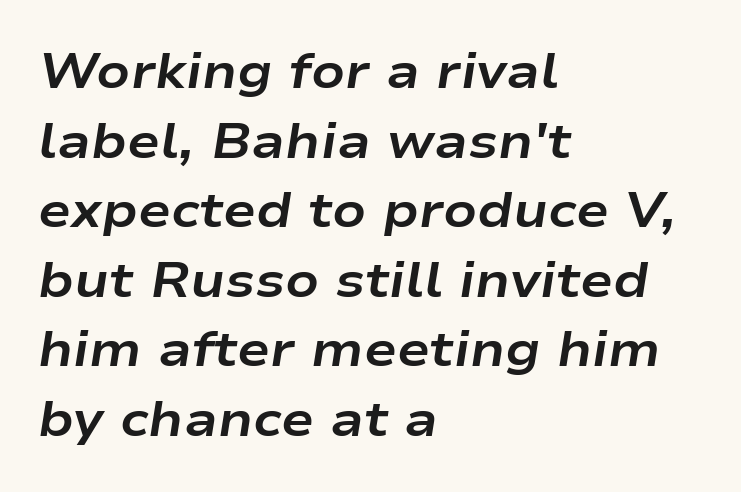
The image shows 49 px bold, wide type, italic (leaning right); set left-aligned, normal line spacing (1.42x), normal letter spacing, not underlined; low stroke contrast and a medium x-height.
